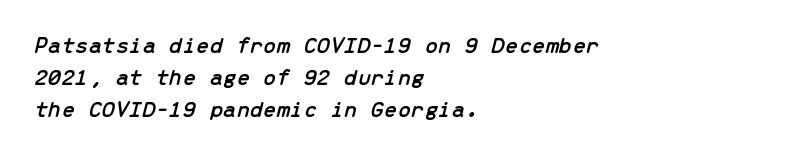
{"italic": "yes", "lean": "right", "slant_degrees": 13, "underline": "no", "align": "left", "line_spacing": "normal", "line_spacing_ratio": 1.33, "letter_spacing": "normal", "letter_spacing_em": 0.0, "glyph_px": 24}
